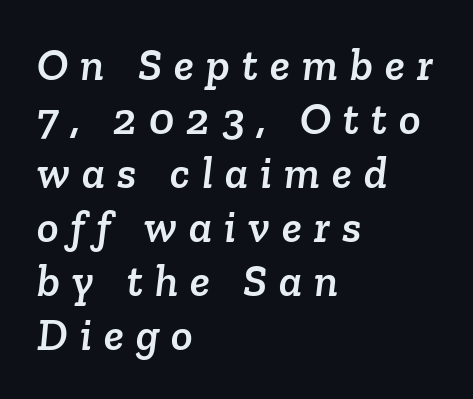
A typesetter would call this heavily tracked-out type. Unlike a clean sans, this face finishes its strokes with serifs. Descender tails drop into unmarked territory. Do the characters align in a grid? No, the font is proportional. All the whitespace from short lines collects on the right.
